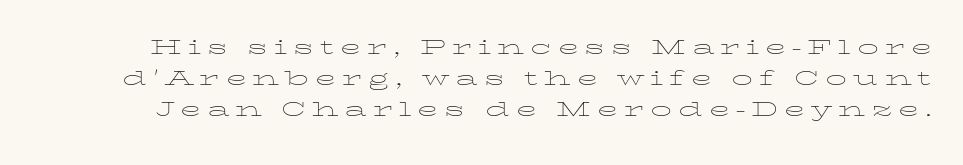
A typesetter would mark this as roman, not italic. These lines are rendered in a variable-pitch font. The passage shown is not underscored anywhere. The line-height multiplier appears low, near solid setting. No chunkiness to these letters — they're not bold. Each word looks stretched out because of the extra space between its letters.
